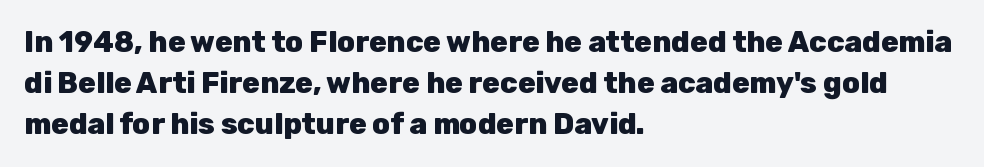
Q: Is the text bold? A: Yes.
Q: Is the text italic (slanted)? A: No, it is upright.
Q: Is the typeface a serif or a sans-serif typeface? A: Sans-serif.
Q: Is the text underlined? A: No.
Q: How is the paragraph aligned? A: Left-aligned.
Q: Is the spacing between letters normal or unusually wide? A: Normal.
Q: Is the spacing between lines tight, normal or loose? A: Normal.
Q: Width (condensed, normal, or wide)? A: Normal.
Q: Stroke contrast? A: Low.
Q: x-height? A: Medium.
Q: Monospaced? A: No.
